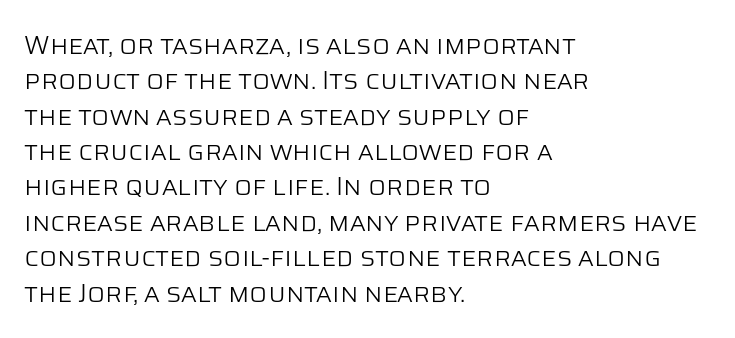
{"italic": "no", "bold": "no", "underline": "no", "align": "left", "line_spacing": "normal", "line_spacing_ratio": 1.36, "letter_spacing": "normal", "letter_spacing_em": 0.0, "glyph_px": 26}
